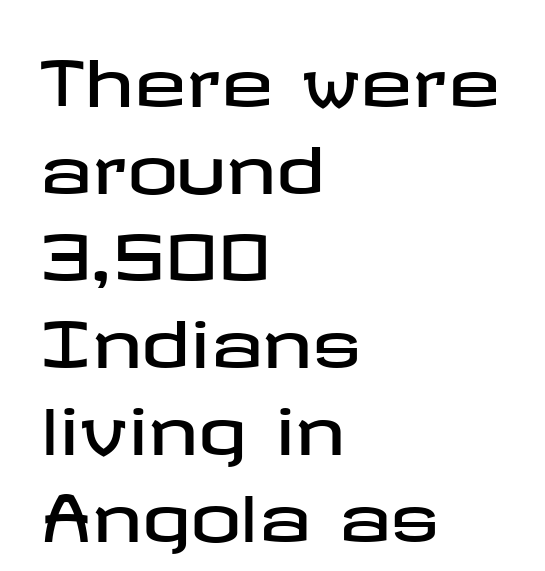
The typesetter chose a ragged-right arrangement here. Ascenders rise straight up at ninety degrees. In terms of letterspacing, this is plain default setting. Descenders are the only things crossing below the line. The face used here is a sans, in the tradition of grotesques and geometrics. Leading: standard.
